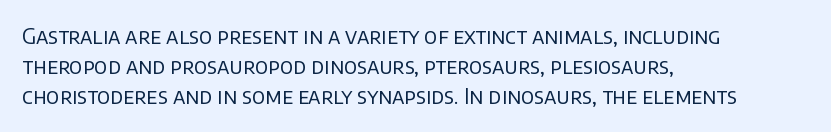
Compared with typical body copy, the letter spacing here is the same. The text block is weighted toward the left margin, trailing off unevenly rightward. The foot of each line stays bare and open. Evenly set lines give the paragraph a standard silhouette. Stroke thickness stays within the range of a standard reading face or lighter.
